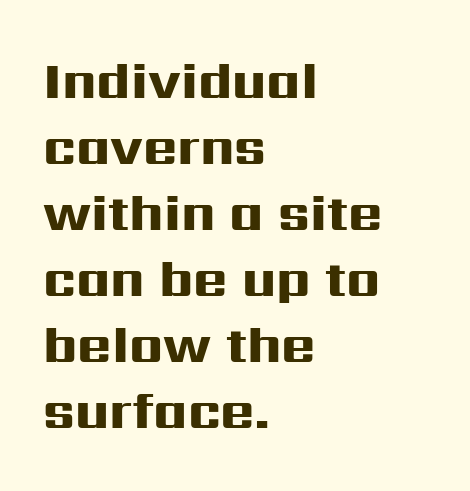
No feet cap the strokes, marking this as sans-serif type. These lines were composed using upright roman letters. Each word holds together tightly as a unit, with standard inter-letter gaps. Notice how descenders clear the ascenders below comfortably — that's standard leading.
